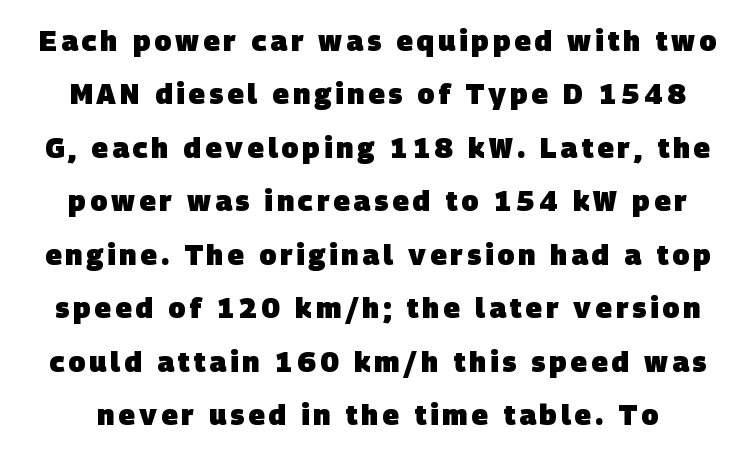
Q: Is the text bold? A: Yes.
Q: Is the typeface a serif or a sans-serif typeface? A: Sans-serif.
Q: Is the text underlined? A: No.
Q: Is the spacing between lines tight, normal or loose? A: Loose.
Q: Width (condensed, normal, or wide)? A: Normal.
Q: Stroke contrast? A: Low.
Q: x-height? A: Large.
Q: Monospaced? A: No.
